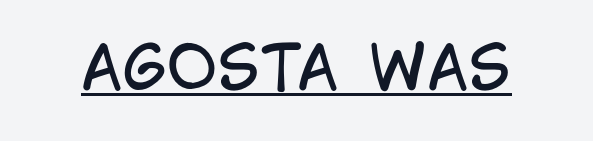
The tracking reads as untouched default to a designer's eye. Is there any slant? The stems are plumb. Descenders here cross a horizontal rule under the line. Nothing sits at the stroke ends, so this counts as sans-serif. This sample has the flowing, uneven cadence of proportional lettering.
